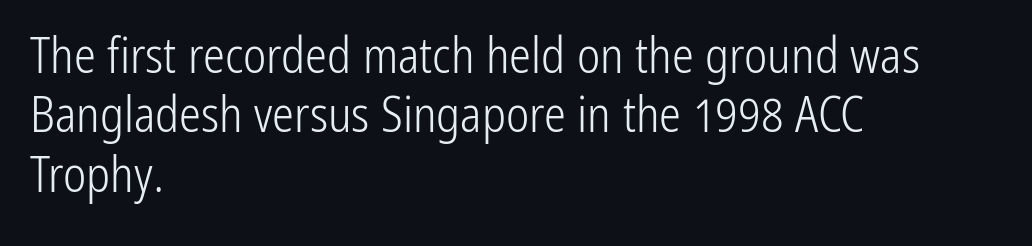
Teacher's note: observe the even left margin — that is flush-left alignment. Each letter's strokes conclude bluntly, with no projecting serifs. Look at the tracking — it's just the regular setting, nothing added. A typesetter would call this proportional, since set widths differ per character. Tall strokes in this sample are plumb rather than angled. Weight: in the light-to-regular range.
